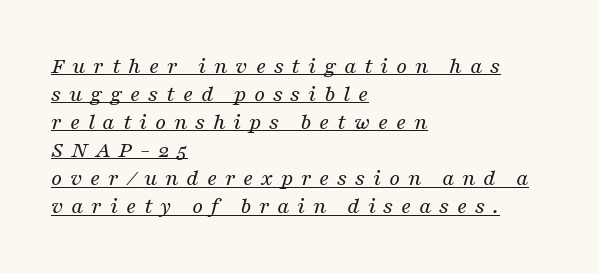
Q: Is the text bold? A: No.
Q: Is the text italic (slanted)? A: Yes, it leans right by about 16 degrees.
Q: Is the text underlined? A: Yes.
Q: How is the paragraph aligned? A: Left-aligned.
Q: Is the spacing between letters normal or unusually wide? A: Unusually wide.
